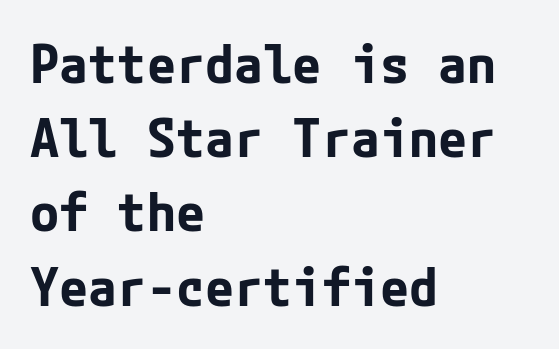
{"serif": "no", "italic": "no", "bold": "yes", "weight": "bold", "width": "normal", "stroke_contrast": "low", "x_height": "medium", "underline": "no", "align": "left", "line_spacing": "normal", "line_spacing_ratio": 1.4, "letter_spacing": "normal", "letter_spacing_em": 0.0, "glyph_px": 53}
